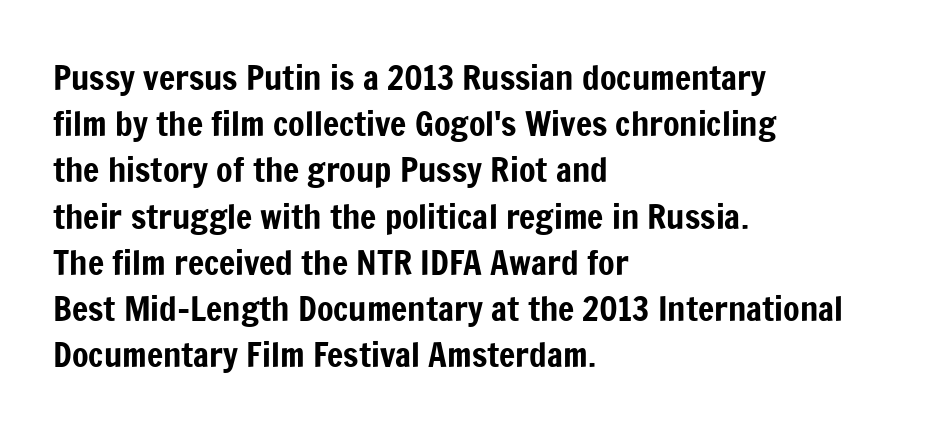
Q: Is the text italic (slanted)? A: No, it is upright.
Q: Is the typeface a serif or a sans-serif typeface? A: Sans-serif.
Q: Is the text underlined? A: No.
Q: How is the paragraph aligned? A: Left-aligned.
Q: Is the spacing between letters normal or unusually wide? A: Normal.
Q: Is the spacing between lines tight, normal or loose? A: Normal.
Q: Width (condensed, normal, or wide)? A: Condensed.
Q: Stroke contrast? A: Low.
Q: x-height? A: Medium.
Q: Monospaced? A: No.
